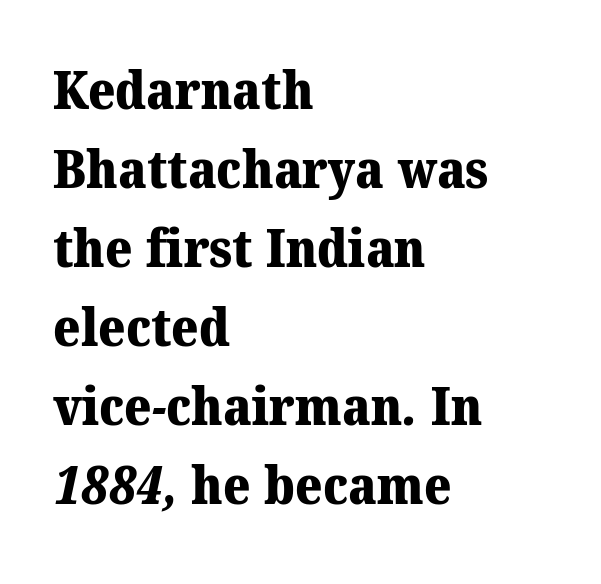
The image shows 52 px heavy serif type; set left-aligned, normal line spacing (1.52x), normal letter spacing, not underlined; medium stroke contrast and a medium x-height.
